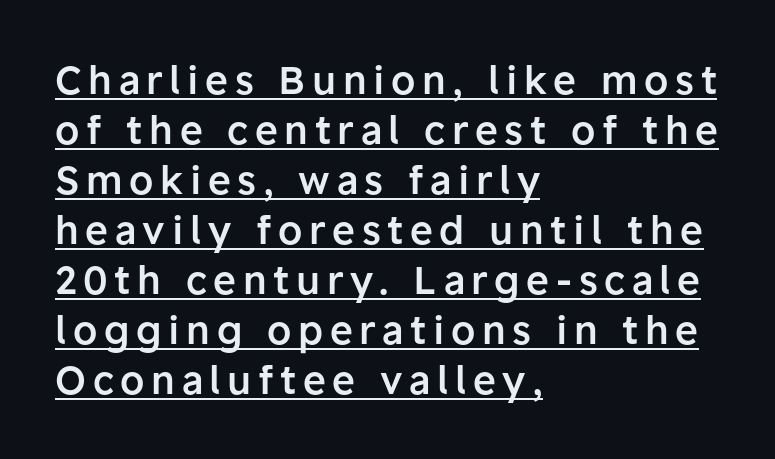
{"serif": "no", "italic": "no", "bold": "semi", "weight": "semibold", "width": "normal", "stroke_contrast": "low", "x_height": "medium", "monospaced": "no", "underline": "yes", "align": "left", "line_spacing": "normal", "line_spacing_ratio": 1.28, "glyph_px": 39}
